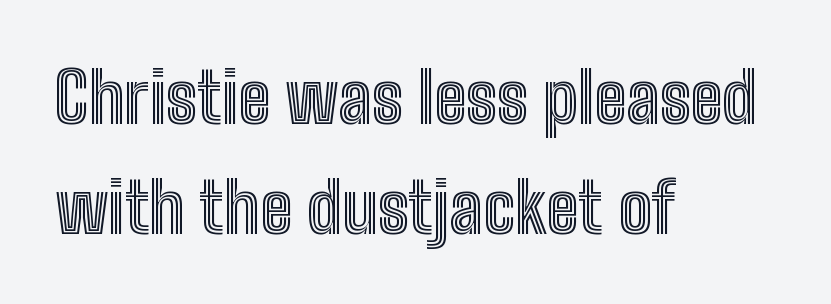
{"italic": "no", "width": "condensed", "x_height": "medium", "monospaced": "no", "underline": "no", "align": "left", "line_spacing": "normal", "line_spacing_ratio": 1.57, "letter_spacing": "normal", "letter_spacing_em": 0.0, "glyph_px": 70}
